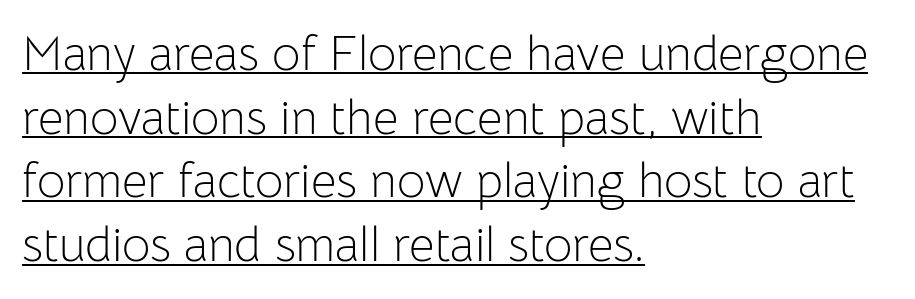
The image shows 49 px light sans-serif type, upright; set left-aligned, normal line spacing (1.3x), normal letter spacing, underlined; low stroke contrast and a medium x-height.
